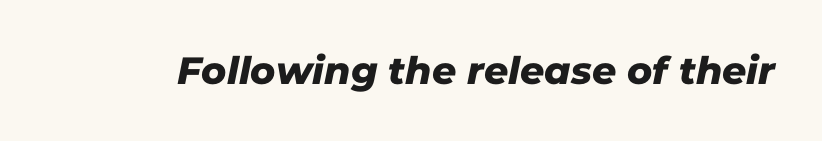
{"serif": "no", "width": "normal", "stroke_contrast": "low", "x_height": "medium", "monospaced": "no", "underline": "no", "letter_spacing": "normal", "letter_spacing_em": 0.0, "glyph_px": 38}
